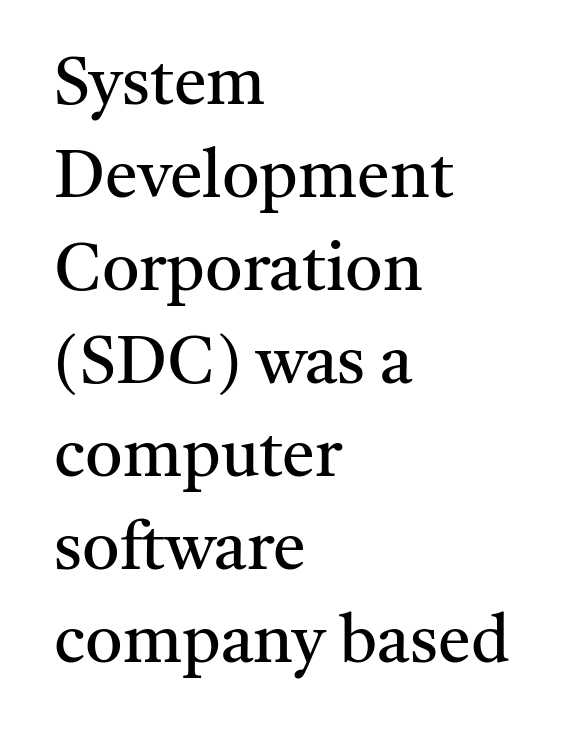
{"serif": "yes", "italic": "no", "bold": "no", "weight": "regular", "width": "normal", "stroke_contrast": "medium", "x_height": "medium", "monospaced": "no", "underline": "no", "align": "left", "line_spacing": "normal", "line_spacing_ratio": 1.41, "letter_spacing": "normal", "letter_spacing_em": 0.0, "glyph_px": 66}
